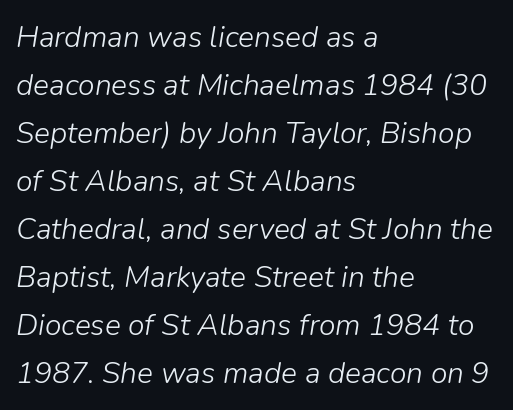
Q: Is the text bold? A: No.
Q: Is the text italic (slanted)? A: Yes, it leans right by about 9 degrees.
Q: Is the text underlined? A: No.
Q: How is the paragraph aligned? A: Left-aligned.
Q: Is the spacing between letters normal or unusually wide? A: Normal.
Q: Is the spacing between lines tight, normal or loose? A: Normal.
Q: Width (condensed, normal, or wide)? A: Normal.
Q: Stroke contrast? A: Low.
Q: x-height? A: Medium.
Q: Monospaced? A: No.
